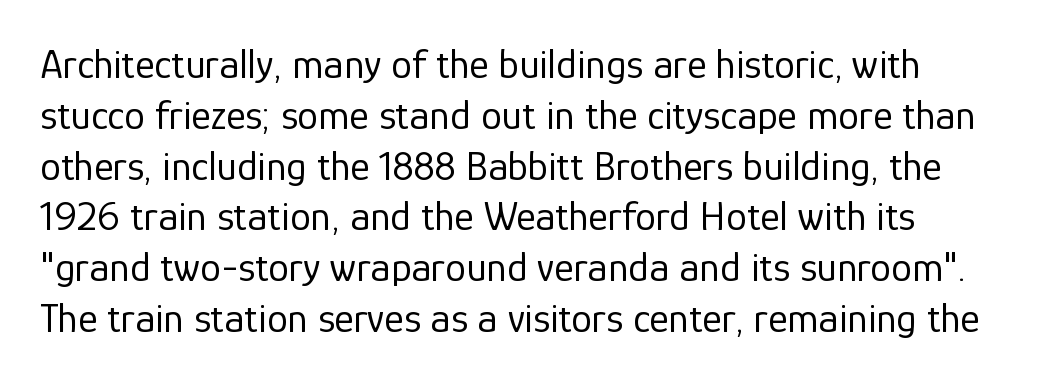
{"serif": "no", "italic": "no", "bold": "no", "weight": "regular", "width": "normal", "stroke_contrast": "low", "x_height": "medium", "monospaced": "no", "underline": "no", "align": "left", "line_spacing_ratio": 1.21, "letter_spacing": "normal", "letter_spacing_em": 0.0, "glyph_px": 42}
